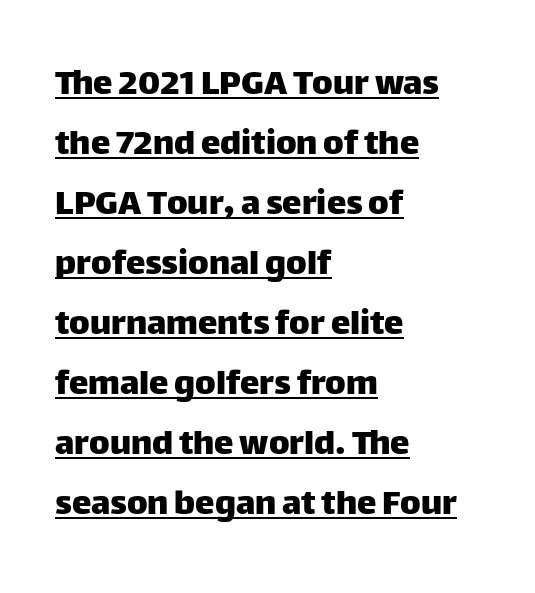
The image shows 39 px sans-serif type, upright; set left-aligned, normal line spacing (1.54x), normal letter spacing, underlined; low stroke contrast and a large x-height.
